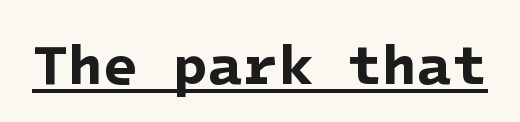
The image shows 57 px bold sans-serif type; set normal letter spacing, underlined; low stroke contrast and a medium x-height.
